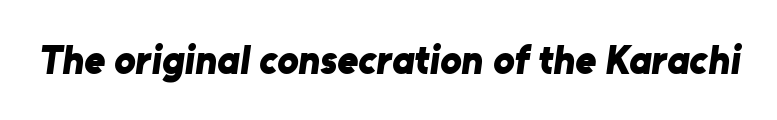
Typographic density is high because the face is bold. These lines are composed in type without serifs. Here the designer chose a conventional face with non-uniform glyph widths. The space directly below the letters is spotless.
